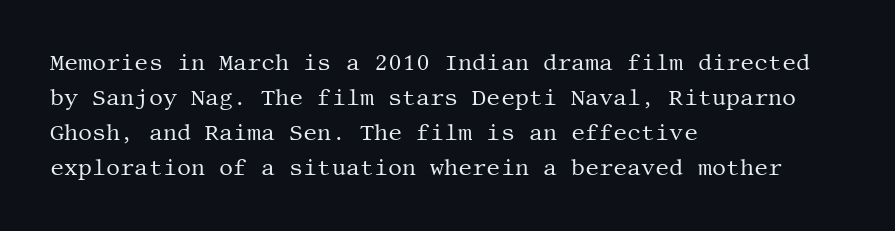
{"italic": "no", "bold": "no", "underline": "no", "align": "left", "line_spacing": "normal", "line_spacing_ratio": 1.59, "letter_spacing": "normal", "letter_spacing_em": 0.0, "glyph_px": 22}
